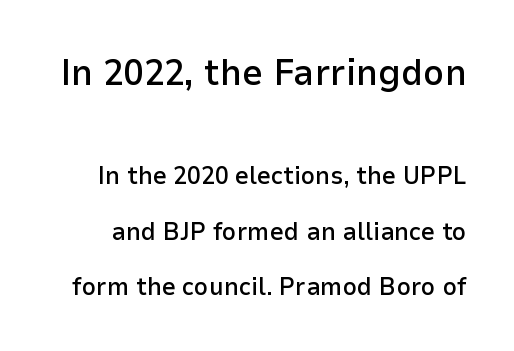
Q: Is the text bold? A: Semi-bold.
Q: Is the text italic (slanted)? A: No, it is upright.
Q: Is the typeface a serif or a sans-serif typeface? A: Sans-serif.
Q: Is the text underlined? A: No.
Q: Is the spacing between letters normal or unusually wide? A: Normal.
Q: Is the spacing between lines tight, normal or loose? A: Loose.
Q: Which block of text is set in a larger size, the first (top) or the second (bottom)? A: The first (top) one.
Q: Width (condensed, normal, or wide)? A: Normal.
Q: Stroke contrast? A: Low.
Q: x-height? A: Medium.
Q: Monospaced? A: No.
